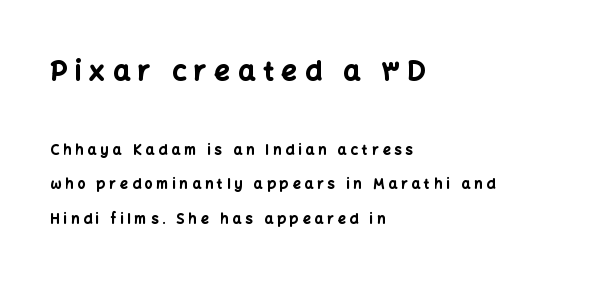
Honestly, the letter spacing is so wide it's the main thing you notice. The rag falls on the right side of this text block. If you squint, the top block still reads clearly — it's the larger of the two. The rendering uses a bold face; every stroke is thick and dark. The vertical gap from one line to the next is large.
